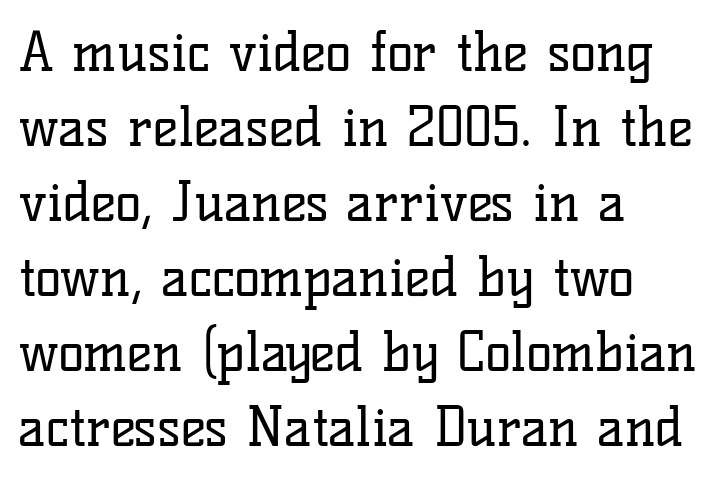
Q: Is the text bold? A: No.
Q: Is the text italic (slanted)? A: No, it is upright.
Q: Is the typeface a serif or a sans-serif typeface? A: Serif.
Q: Is the text underlined? A: No.
Q: How is the paragraph aligned? A: Left-aligned.
Q: Is the spacing between letters normal or unusually wide? A: Normal.
Q: Is the spacing between lines tight, normal or loose? A: Normal.
Q: Width (condensed, normal, or wide)? A: Normal.
Q: Stroke contrast? A: Low.
Q: x-height? A: Medium.
Q: Monospaced? A: No.
